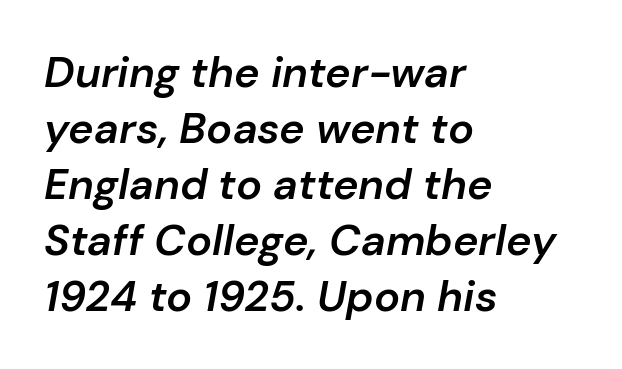
The image shows 43 px semibold type, italic (leaning right); set left-aligned, normal line spacing (1.3x), normal letter spacing, not underlined; low stroke contrast and a medium x-height.
